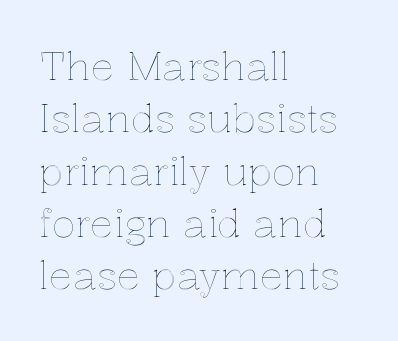
Q: Is the text italic (slanted)? A: No, it is upright.
Q: Is the text underlined? A: No.
Q: How is the paragraph aligned? A: Left-aligned.
Q: Is the spacing between letters normal or unusually wide? A: Normal.
Q: Is the spacing between lines tight, normal or loose? A: Normal.
Q: Width (condensed, normal, or wide)? A: Normal.
Q: x-height? A: Medium.
Q: Monospaced? A: No.
